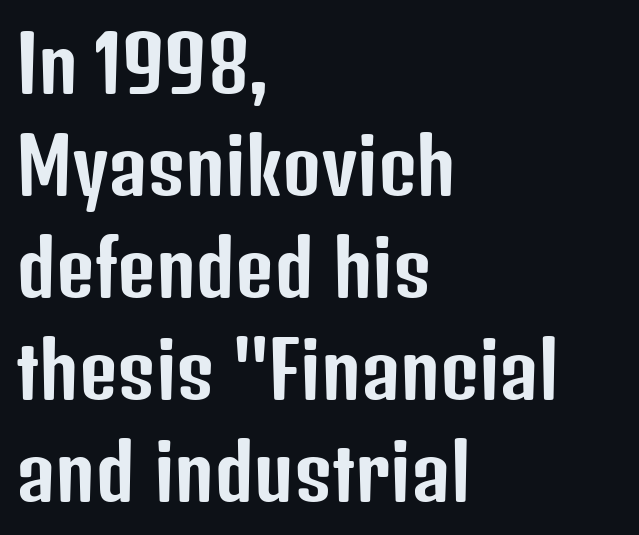
Decoration check: the copy has no underline. Examine the stroke ends and you'll find no serifs. Visually the block forms a straight wall on the left and a jagged coastline on the right. These lines were composed using upright roman letters. The block of text has a typical density, with ordinary space between rows. You could call the tracking neutral — neither tight nor loose.
